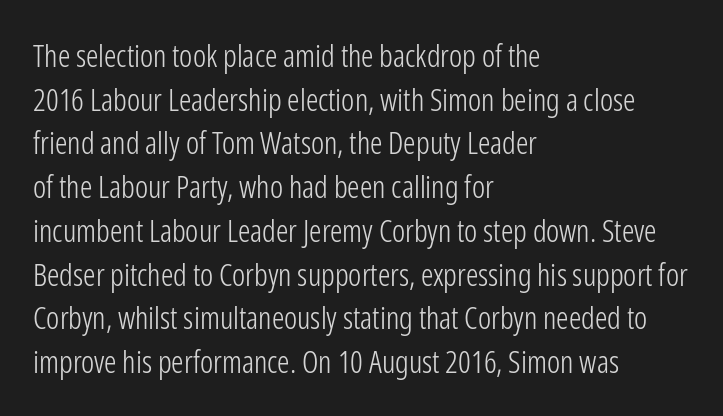
Q: Is the text bold? A: No.
Q: Is the text italic (slanted)? A: No, it is upright.
Q: Is the typeface a serif or a sans-serif typeface? A: Sans-serif.
Q: Is the text underlined? A: No.
Q: How is the paragraph aligned? A: Left-aligned.
Q: Is the spacing between letters normal or unusually wide? A: Normal.
Q: Is the spacing between lines tight, normal or loose? A: Normal.
Q: Width (condensed, normal, or wide)? A: Condensed.
Q: Stroke contrast? A: Low.
Q: x-height? A: Medium.
Q: Monospaced? A: No.
